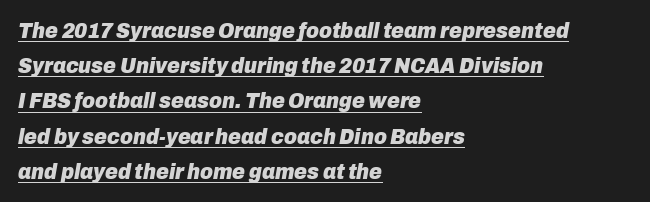
If you drew a line through each stem, it would be angled. Standard letterfit; no display-style spreading of the glyphs. The text block is weighted toward the left margin, trailing off unevenly rightward. Its strokes are broad and dark, the hallmark of bold type.
